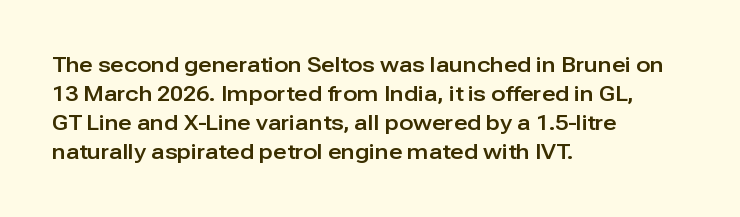
{"italic": "no", "underline": "no", "align": "left", "line_spacing": "normal", "line_spacing_ratio": 1.38, "letter_spacing": "normal", "letter_spacing_em": 0.0, "glyph_px": 21}
